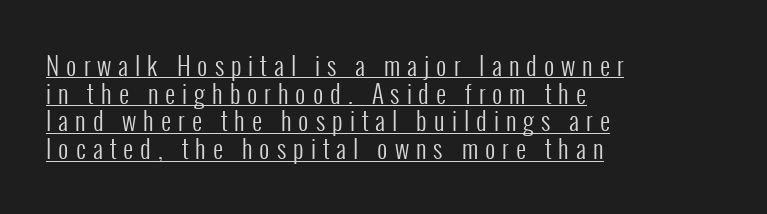
Q: Is the text bold? A: No.
Q: Is the text italic (slanted)? A: No, it is upright.
Q: Is the text underlined? A: Yes.
Q: How is the paragraph aligned? A: Left-aligned.
Q: Is the spacing between letters normal or unusually wide? A: Unusually wide.
Q: Is the spacing between lines tight, normal or loose? A: Tight.
